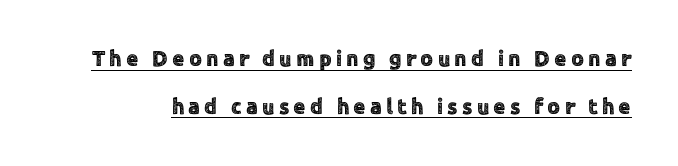
Q: Is the text italic (slanted)? A: No, it is upright.
Q: Is the text underlined? A: Yes.
Q: Is the spacing between lines tight, normal or loose? A: Loose.
